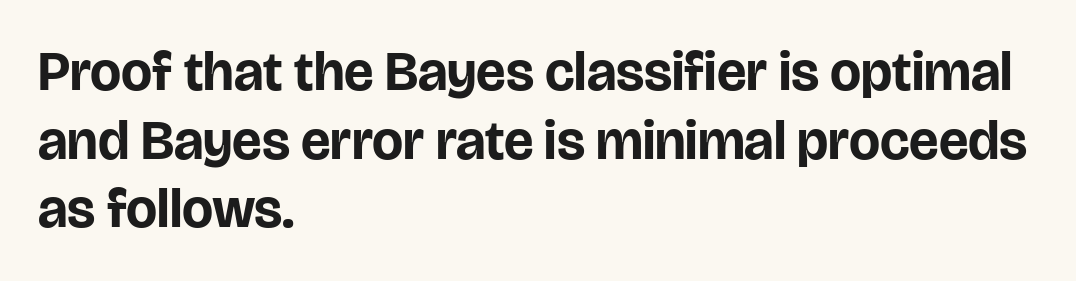
The image shows 55 px bold sans-serif type, upright; set left-aligned, normal line spacing (1.25x), normal letter spacing, not underlined; low stroke contrast and a large x-height.
